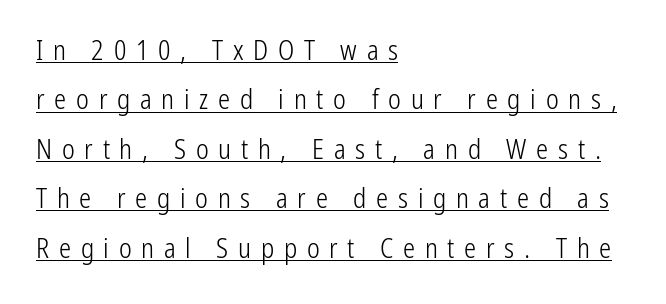
Q: Is the text bold? A: No.
Q: Is the text italic (slanted)? A: No, it is upright.
Q: Is the text underlined? A: Yes.
Q: How is the paragraph aligned? A: Left-aligned.
Q: Is the spacing between letters normal or unusually wide? A: Unusually wide.
